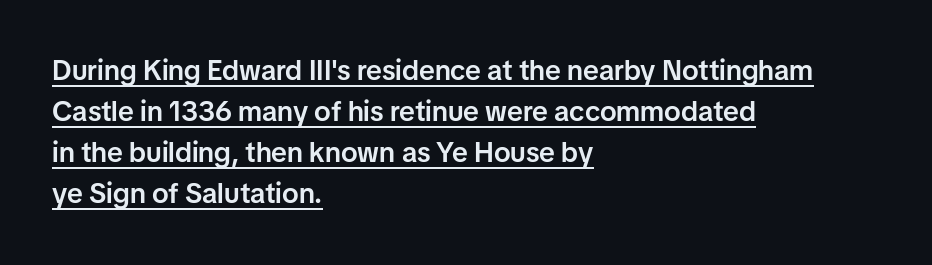
Q: Is the text bold? A: Semi-bold.
Q: Is the text italic (slanted)? A: No, it is upright.
Q: Is the typeface a serif or a sans-serif typeface? A: Sans-serif.
Q: Is the text underlined? A: Yes.
Q: How is the paragraph aligned? A: Left-aligned.
Q: Is the spacing between letters normal or unusually wide? A: Normal.
Q: Is the spacing between lines tight, normal or loose? A: Normal.
Q: Width (condensed, normal, or wide)? A: Normal.
Q: Stroke contrast? A: Low.
Q: x-height? A: Medium.
Q: Monospaced? A: No.
